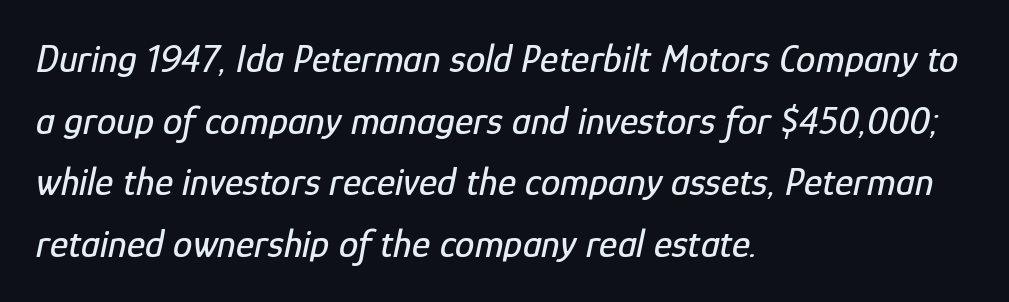
The image shows 39 px condensed type, italic (leaning right); set left-aligned, normal line spacing (1.58x), normal letter spacing, not underlined; low stroke contrast and a medium x-height.
